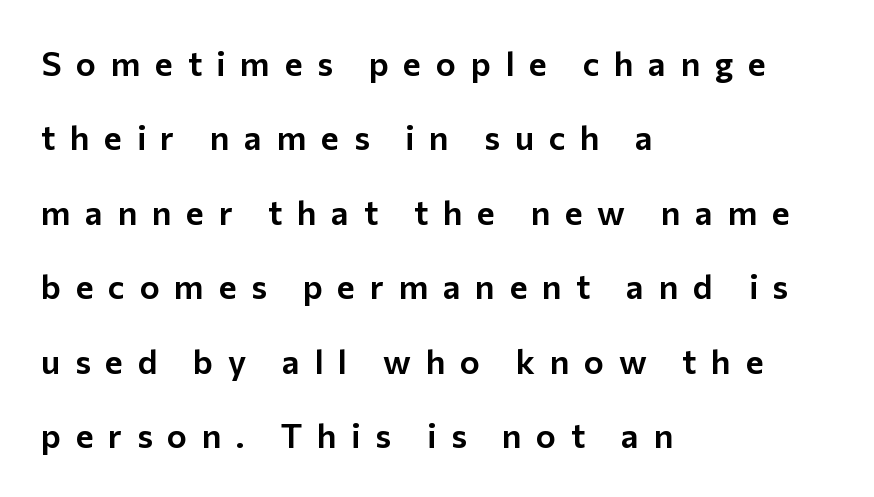
Q: Is the text italic (slanted)? A: No, it is upright.
Q: Is the typeface a serif or a sans-serif typeface? A: Sans-serif.
Q: Is the text underlined? A: No.
Q: How is the paragraph aligned? A: Left-aligned.
Q: Is the spacing between letters normal or unusually wide? A: Unusually wide.
Q: Is the spacing between lines tight, normal or loose? A: Loose.
Q: Width (condensed, normal, or wide)? A: Normal.
Q: Stroke contrast? A: Low.
Q: x-height? A: Medium.
Q: Monospaced? A: No.
